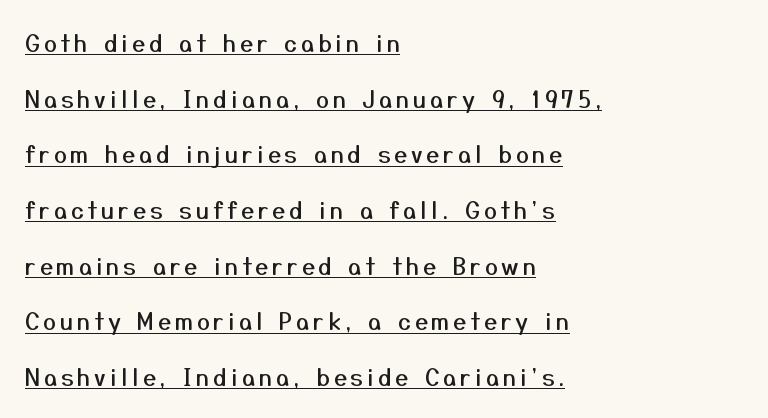
The passage shown is underscored from start to finish. Do the letters lean? They stand straight. The lines are spread far apart with generous leading. In CSS terms this would be text-align: left.
